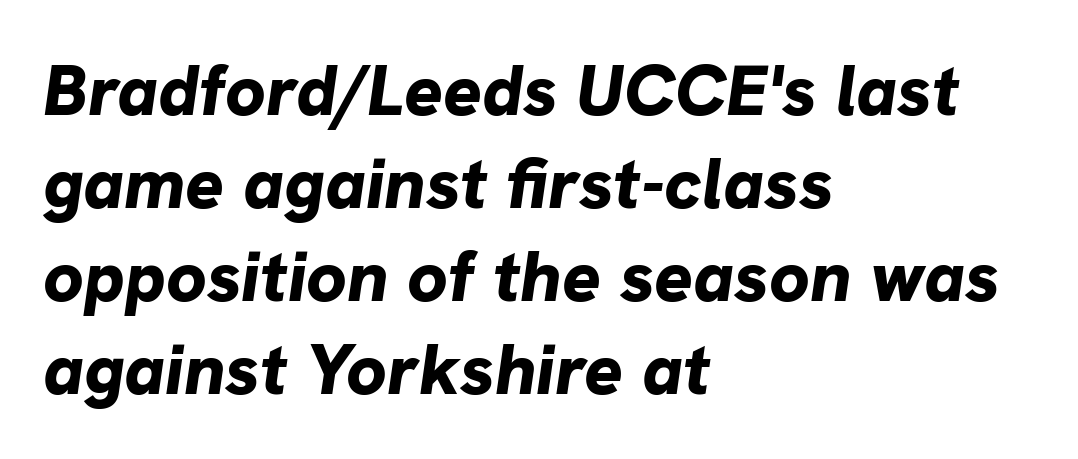
Q: Is the text bold? A: Yes.
Q: Is the text italic (slanted)? A: Yes, it leans right by about 8 degrees.
Q: Is the text underlined? A: No.
Q: How is the paragraph aligned? A: Left-aligned.
Q: Is the spacing between letters normal or unusually wide? A: Normal.
Q: Is the spacing between lines tight, normal or loose? A: Normal.
Q: Width (condensed, normal, or wide)? A: Normal.
Q: Stroke contrast? A: Low.
Q: x-height? A: Medium.
Q: Monospaced? A: No.
